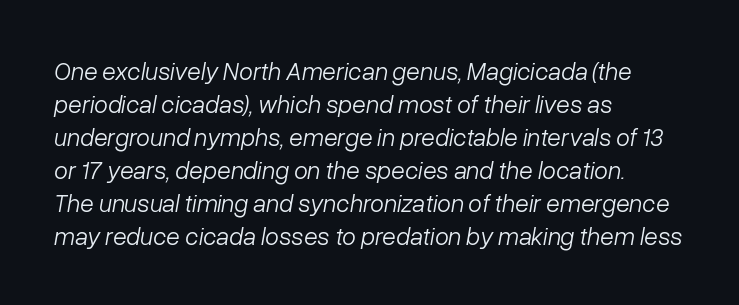
{"italic": "yes", "lean": "right", "slant_degrees": 10, "bold": "no", "underline": "no", "align": "left", "line_spacing": "normal", "line_spacing_ratio": 1.32, "letter_spacing": "normal", "letter_spacing_em": 0.0, "glyph_px": 25}
